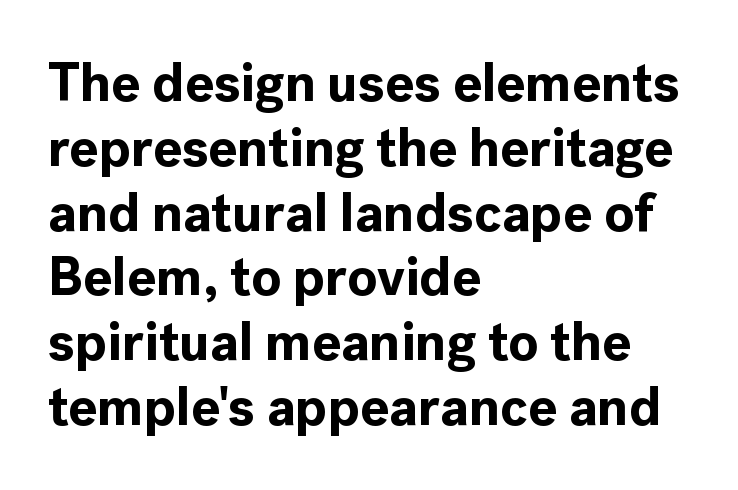
{"serif": "no", "italic": "no", "bold": "yes", "weight": "bold", "width": "normal", "x_height": "medium", "monospaced": "no", "underline": "no", "align": "left", "line_spacing_ratio": 1.2, "letter_spacing": "normal", "letter_spacing_em": 0.0, "glyph_px": 54}
